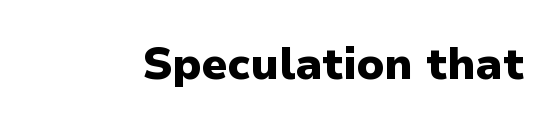
Q: Is the text bold? A: Yes.
Q: Is the text italic (slanted)? A: No, it is upright.
Q: Is the typeface a serif or a sans-serif typeface? A: Sans-serif.
Q: Is the text underlined? A: No.
Q: Is the spacing between letters normal or unusually wide? A: Normal.
Q: Width (condensed, normal, or wide)? A: Normal.
Q: Stroke contrast? A: Low.
Q: x-height? A: Medium.
Q: Monospaced? A: No.
